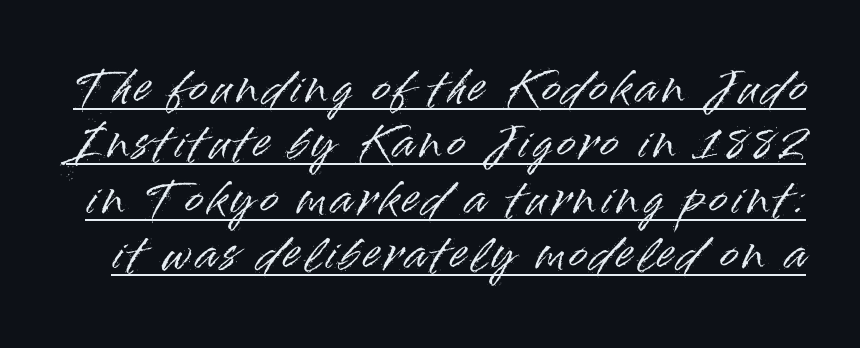
{"serif": "no", "width": "normal", "stroke_contrast": "high", "x_height": "small", "monospaced": "no", "underline": "yes", "line_spacing": "normal", "line_spacing_ratio": 1.29, "glyph_px": 43}
